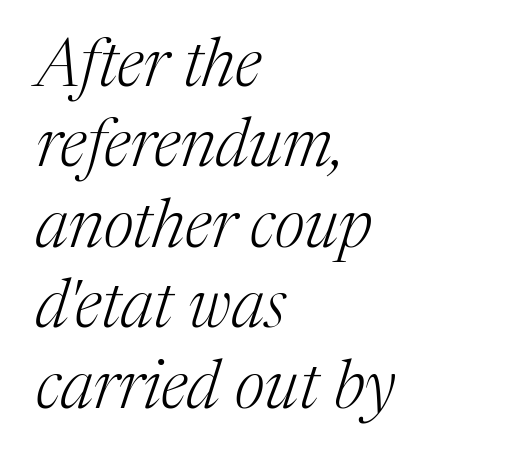
The image shows 67 px light serif type, italic (leaning right); set left-aligned, line spacing 1.2x, normal letter spacing, not underlined; medium stroke contrast and a medium x-height.
